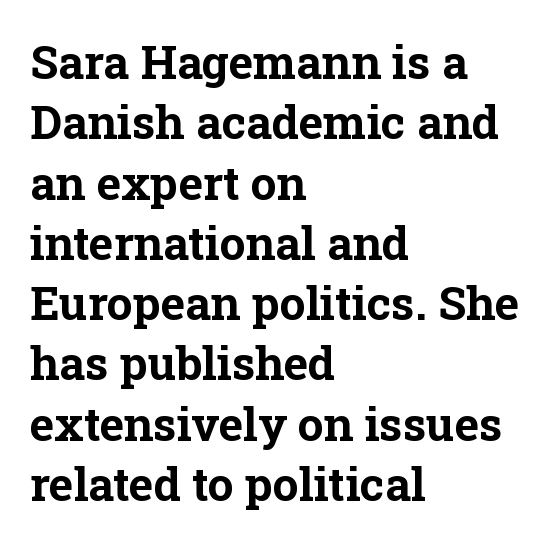
{"serif": "yes", "italic": "no", "bold": "yes", "weight": "bold", "width": "normal", "stroke_contrast": "low", "x_height": "medium", "monospaced": "no", "underline": "no", "align": "left", "line_spacing": "normal", "line_spacing_ratio": 1.31, "letter_spacing": "normal", "letter_spacing_em": 0.0, "glyph_px": 46}
